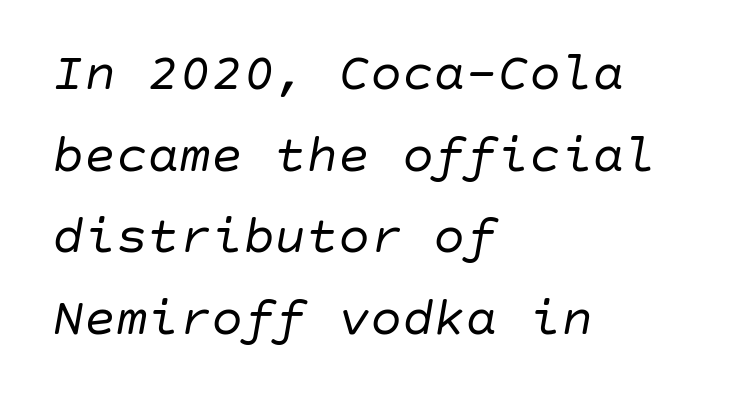
Teacher's note: observe the even left margin — that is flush-left alignment. Style check: oblique. Think standard paragraph weight, or any step lighter than that. The space beneath each line is pristine and unruled. The tracking reads as untouched default to a designer's eye. The designer left line spacing at the default.
